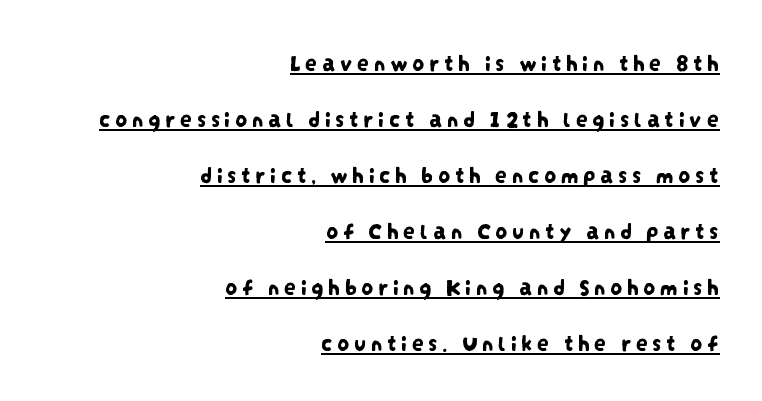
The lines are quadded right. Has an underline been added? It has. Quick note: interline space is abundant.
